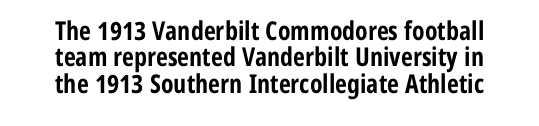
{"italic": "no", "bold": "yes", "underline": "no", "line_spacing": "tight", "line_spacing_ratio": 1.01, "letter_spacing": "normal", "letter_spacing_em": 0.0, "glyph_px": 26}
